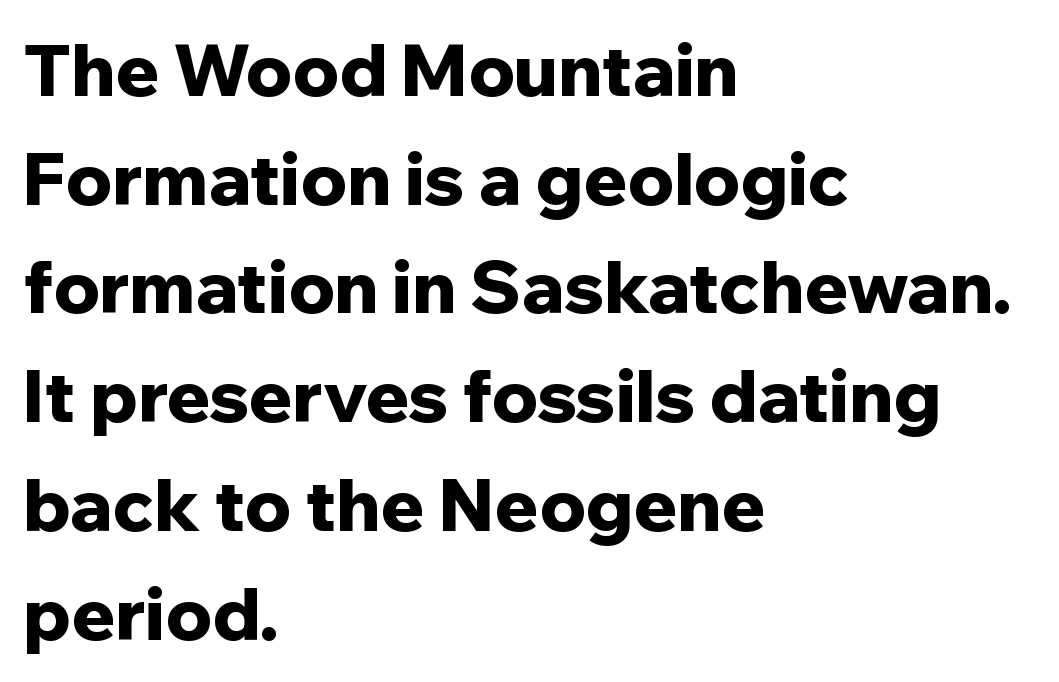
Q: Is the text bold? A: Yes.
Q: Is the text italic (slanted)? A: No, it is upright.
Q: Is the typeface a serif or a sans-serif typeface? A: Sans-serif.
Q: Is the text underlined? A: No.
Q: How is the paragraph aligned? A: Left-aligned.
Q: Is the spacing between letters normal or unusually wide? A: Normal.
Q: Is the spacing between lines tight, normal or loose? A: Normal.
Q: Width (condensed, normal, or wide)? A: Normal.
Q: Stroke contrast? A: Low.
Q: x-height? A: Medium.
Q: Monospaced? A: No.
